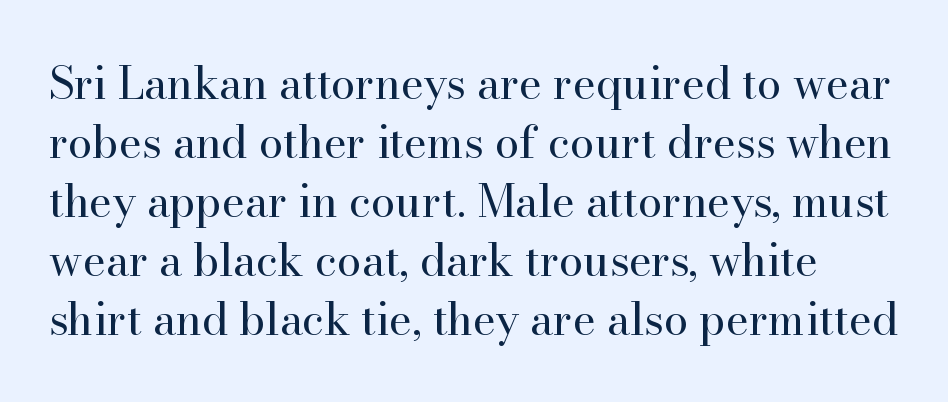
The face looks like a standard text weight, possibly lighter. Check where the strokes stop: tiny serifs finish them off. Do the characters align in a grid? No, the font is proportional. Each row of text sits above clean, open space. Quick note: not italic, upright.
